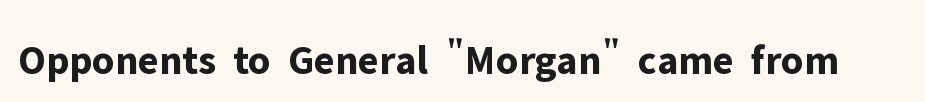
Q: Is the text bold? A: Yes.
Q: Is the text italic (slanted)? A: No, it is upright.
Q: Is the typeface a serif or a sans-serif typeface? A: Sans-serif.
Q: Is the text underlined? A: No.
Q: Is the spacing between letters normal or unusually wide? A: Normal.
Q: Width (condensed, normal, or wide)? A: Normal.
Q: Stroke contrast? A: Low.
Q: x-height? A: Medium.
Q: Monospaced? A: No.
